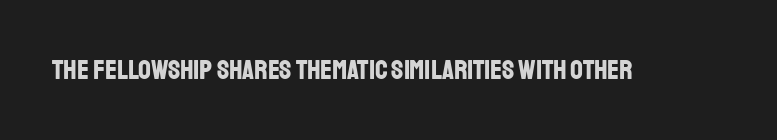
Q: Is the text bold? A: Yes.
Q: Is the text italic (slanted)? A: No, it is upright.
Q: Is the typeface a serif or a sans-serif typeface? A: Sans-serif.
Q: Is the text underlined? A: No.
Q: Is the spacing between letters normal or unusually wide? A: Normal.
Q: Width (condensed, normal, or wide)? A: Condensed.
Q: Stroke contrast? A: Low.
Q: x-height? A: Large.
Q: Monospaced? A: No.
